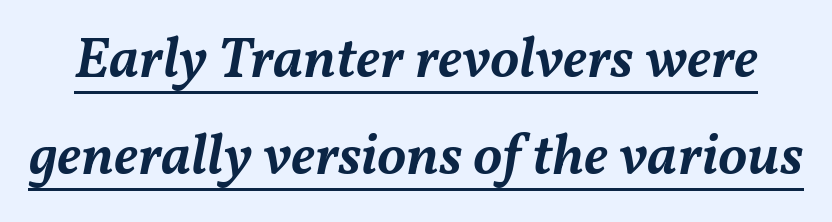
How heavy is the stroke? Medium-heavy — a semibold, shy of bold. Vertically, the passage feels balanced, rows spaced as you'd expect. In terms of letterspacing, this is plain default setting. The passage shown is typed in a proportional face where columns would drift. The face used here has a pronounced slope to its letters.
